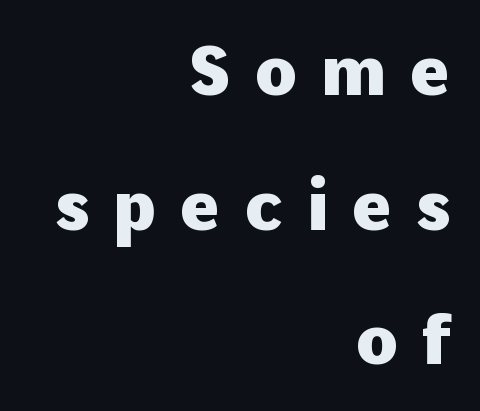
{"serif": "no", "italic": "no", "bold": "yes", "weight": "heavy", "width": "normal", "stroke_contrast": "low", "x_height": "medium", "monospaced": "no", "underline": "no", "align": "right", "line_spacing": "loose", "line_spacing_ratio": 1.95, "letter_spacing": "wide", "letter_spacing_em": 0.34, "glyph_px": 69}
